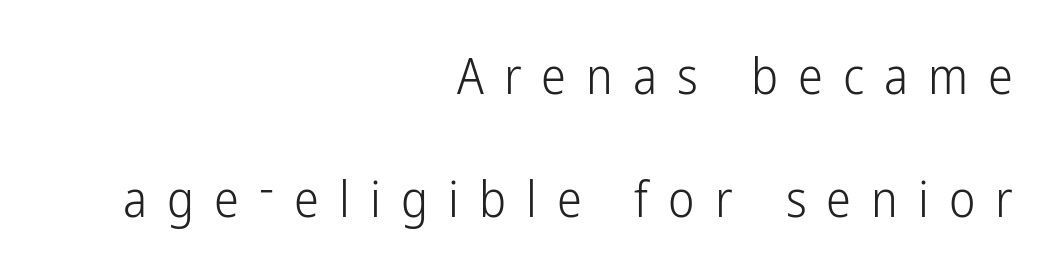
The image shows 50 px light, condensed sans-serif type, upright; set right-aligned, loose line spacing (2.47x), unusually wide letter spacing (+0.4 em), not underlined; low stroke contrast and a medium x-height.
